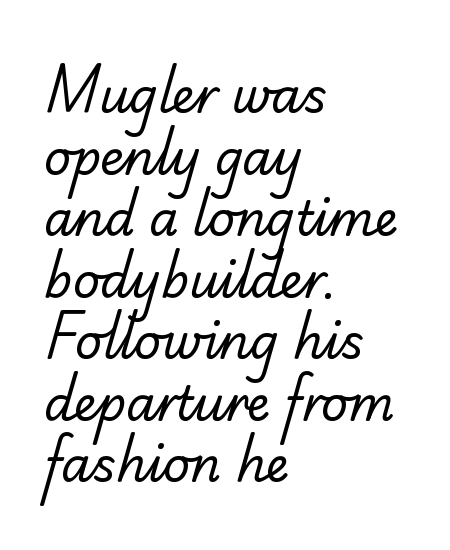
{"serif": "no", "bold": "no", "weight": "regular", "width": "normal", "stroke_contrast": "low", "x_height": "small", "monospaced": "no", "underline": "no", "align": "left", "line_spacing": "normal", "line_spacing_ratio": 1.31, "letter_spacing": "normal", "letter_spacing_em": 0.0, "glyph_px": 47}
